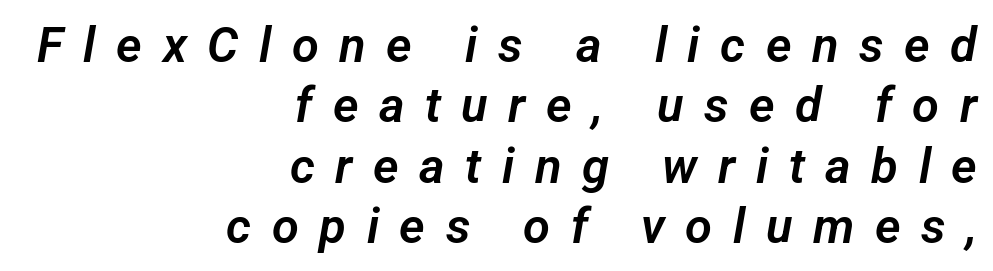
Q: Is the typeface a serif or a sans-serif typeface? A: Sans-serif.
Q: Is the text underlined? A: No.
Q: How is the paragraph aligned? A: Right-aligned.
Q: Is the spacing between letters normal or unusually wide? A: Unusually wide.
Q: Width (condensed, normal, or wide)? A: Normal.
Q: Stroke contrast? A: Low.
Q: x-height? A: Medium.
Q: Monospaced? A: No.
